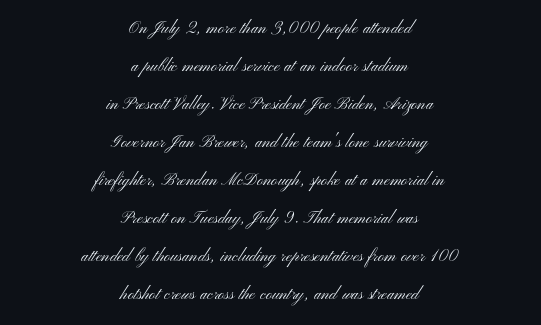
These glyphs show unthickened strokes, regular width or finer. Check under the words: just untouched page. A typesetter would call this zero additional tracking.
